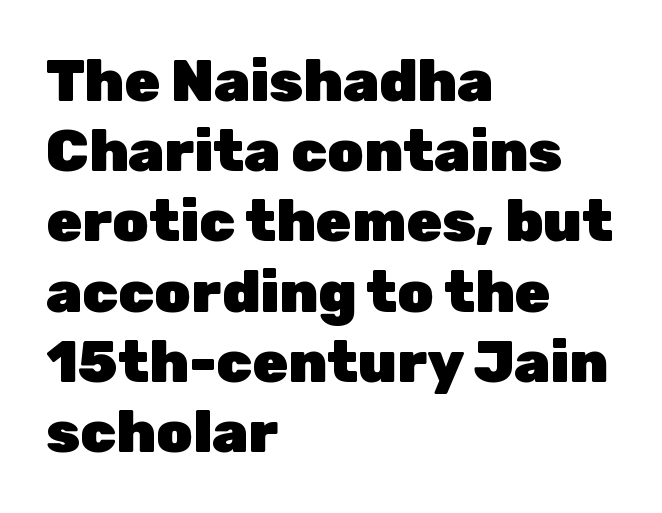
The image shows 58 px heavy sans-serif type, upright; set left-aligned, line spacing 1.21x, normal letter spacing, not underlined; low stroke contrast and a medium x-height.
